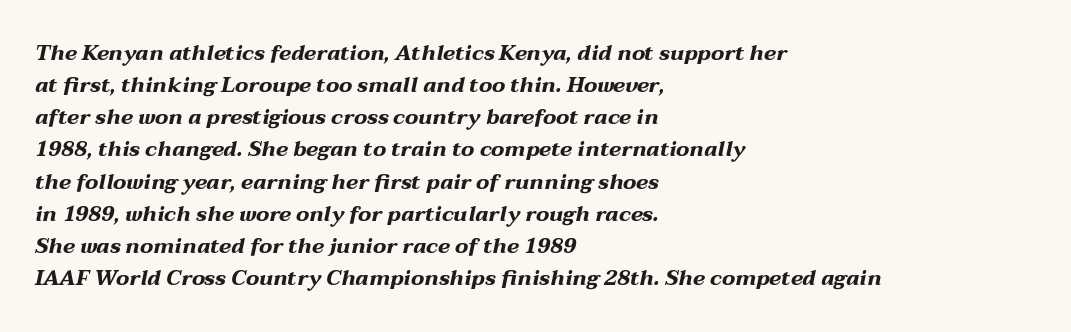
The image shows 21 px bold type, italic (leaning right); set left-aligned, normal line spacing (1.53x), normal letter spacing, not underlined.
